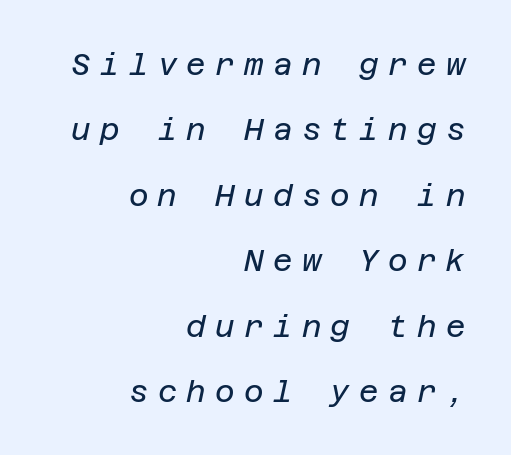
You can tell it's italic because the verticals aren't actually vertical. No letter is thick-stroked: the sample isn't bold. Notice the wide empty band between every row — that's loose leading. Line ends are locked; line starts wander. Does extra space separate the letters? Yes, quite a lot of it.
